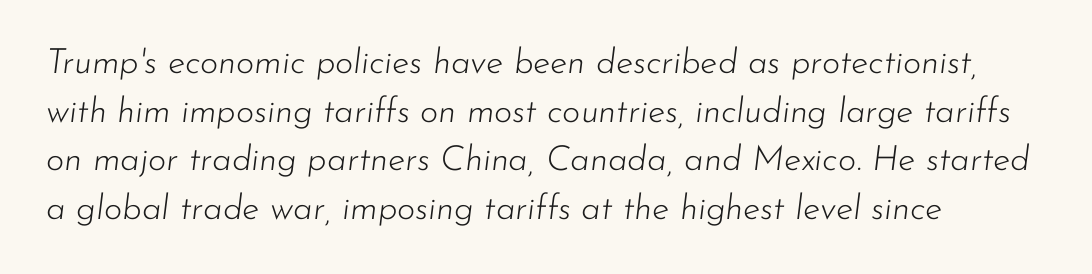
The image shows 35 px light type, italic (leaning right); set left-aligned, normal line spacing (1.39x), normal letter spacing, not underlined; low stroke contrast and a small x-height.
